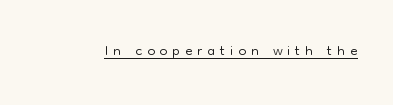
{"italic": "no", "bold": "no", "underline": "yes", "letter_spacing": "wide", "letter_spacing_em": 0.22, "glyph_px": 22}
